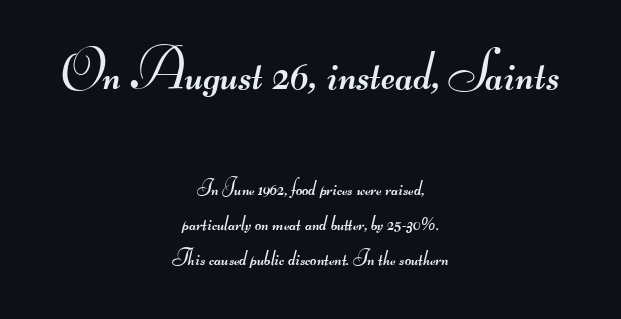
Q: Is the text bold? A: No.
Q: Is the typeface a serif or a sans-serif typeface? A: Sans-serif.
Q: Is the text underlined? A: No.
Q: How is the paragraph aligned? A: Centered.
Q: Is the spacing between letters normal or unusually wide? A: Normal.
Q: Is the spacing between lines tight, normal or loose? A: Normal.
Q: Which block of text is set in a larger size, the first (top) or the second (bottom)? A: The first (top) one.
Q: Width (condensed, normal, or wide)? A: Wide.
Q: Stroke contrast? A: Medium.
Q: Monospaced? A: No.
